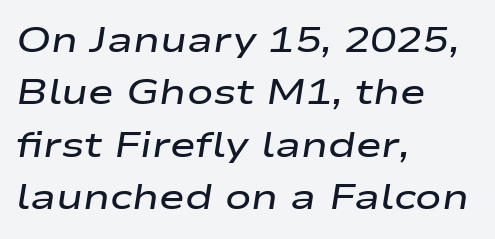
{"italic": "yes", "lean": "right", "slant_degrees": 9, "bold": "semi", "weight": "semibold", "width": "wide", "stroke_contrast": "low", "x_height": "medium", "monospaced": "no", "underline": "no", "align": "left", "line_spacing": "normal", "line_spacing_ratio": 1.5, "letter_spacing": "normal", "letter_spacing_em": 0.0, "glyph_px": 35}
